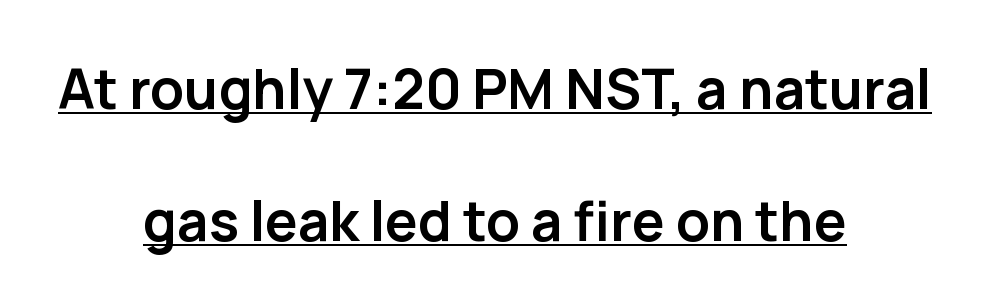
Emphasis is given by a line drawn under the lettering. These lines are composed in type without serifs. Notice how the stems are strictly vertical — no italics here. Compared with typical paragraphs, the rows here are farther apart.
